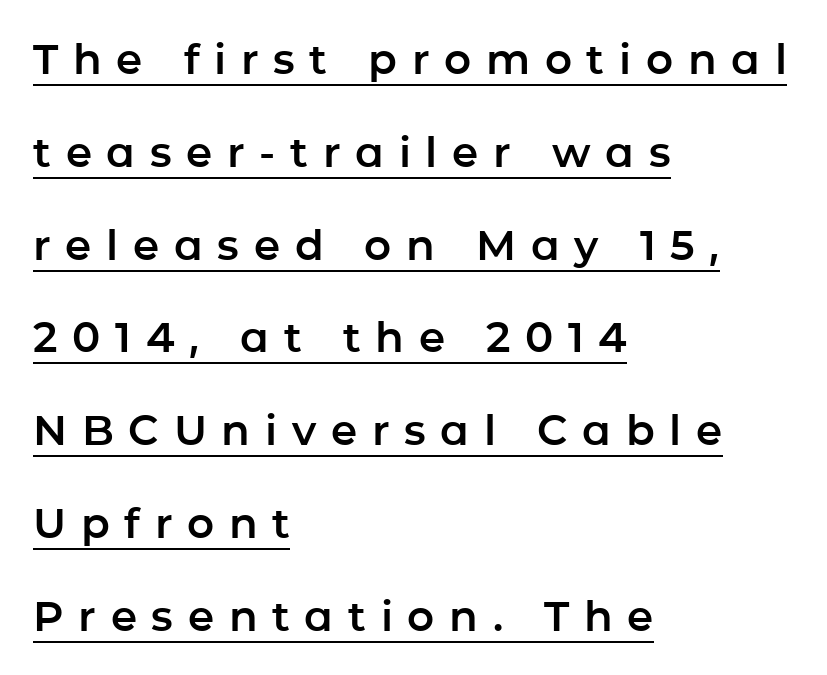
The image shows 42 px sans-serif type, upright; set left-aligned, loose line spacing (2.21x), unusually wide letter spacing (+0.35 em), underlined; low stroke contrast and a medium x-height.
